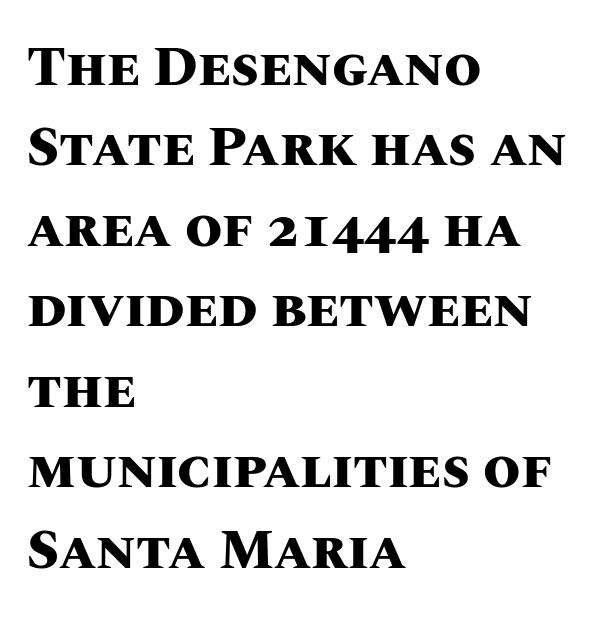
The image shows 54 px heavy type, upright; set left-aligned, normal line spacing (1.49x), normal letter spacing, not underlined; medium stroke contrast and a large x-height.
